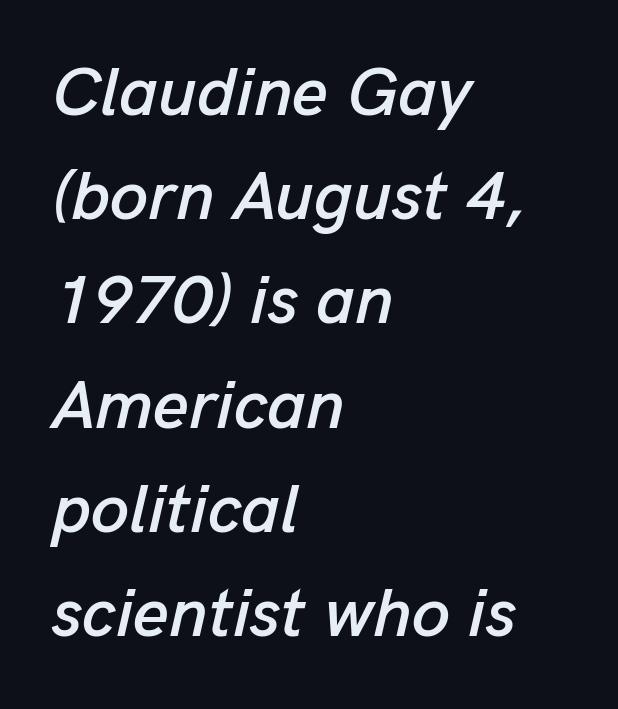
The image shows 69 px text type, italic (leaning right); set left-aligned, normal line spacing (1.51x), normal letter spacing, not underlined; low stroke contrast and a medium x-height.
